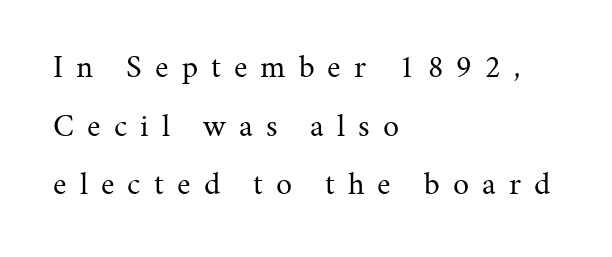
Q: Is the text bold? A: No.
Q: Is the text italic (slanted)? A: No, it is upright.
Q: Is the typeface a serif or a sans-serif typeface? A: Serif.
Q: Is the text underlined? A: No.
Q: How is the paragraph aligned? A: Left-aligned.
Q: Is the spacing between letters normal or unusually wide? A: Unusually wide.
Q: Width (condensed, normal, or wide)? A: Normal.
Q: Stroke contrast? A: Medium.
Q: x-height? A: Medium.
Q: Monospaced? A: No.
